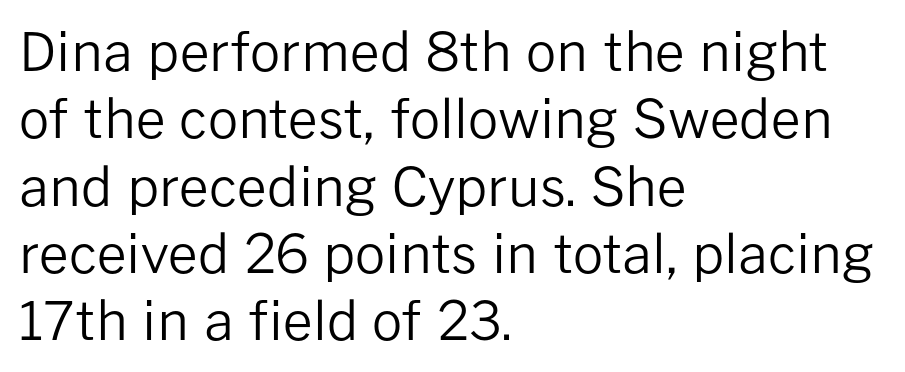
The image shows 53 px regular-weight sans-serif type, upright; set left-aligned, normal line spacing (1.27x), normal letter spacing, not underlined; low stroke contrast and a medium x-height.
